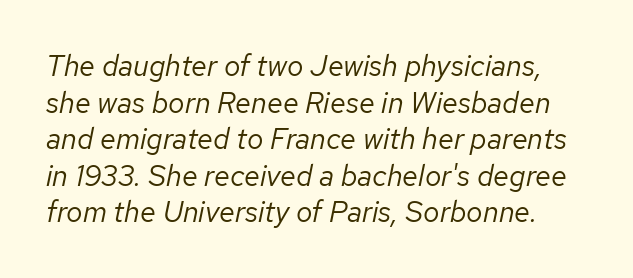
The image shows 29 px regular-weight type, italic (leaning right); set normal line spacing (1.26x), normal letter spacing, not underlined; low stroke contrast and a medium x-height.
